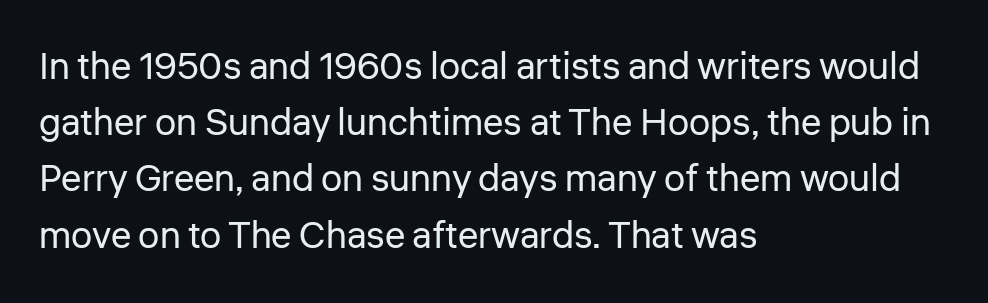
The image shows 38 px regular-weight sans-serif type, upright; set left-aligned, normal line spacing (1.48x), normal letter spacing, not underlined; low stroke contrast and a medium x-height.
